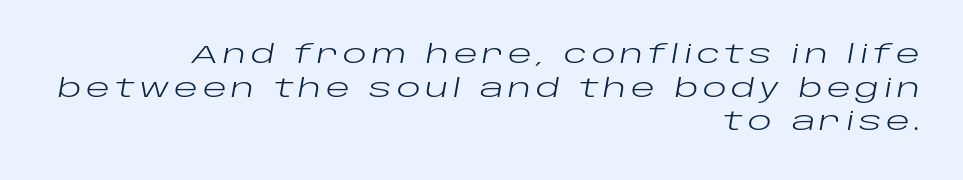
The area under the type is left untouched. Reading down the block, your eye finds every line finishing at a fixed right position. The characters are drawn with everyday or finer stroke widths. Rendered with sloped, italic letterforms. If you measured baseline to baseline, you'd find a middling distance.
